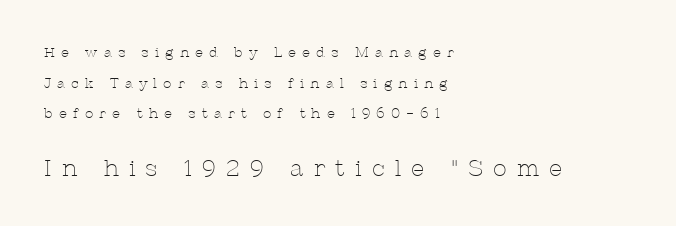
Q: Is the text bold? A: No.
Q: Is the text italic (slanted)? A: No, it is upright.
Q: Is the text underlined? A: No.
Q: How is the paragraph aligned? A: Left-aligned.
Q: Is the spacing between letters normal or unusually wide? A: Unusually wide.
Q: Is the spacing between lines tight, normal or loose? A: Loose.
Q: Which block of text is set in a larger size, the first (top) or the second (bottom)? A: The second (bottom) one.
